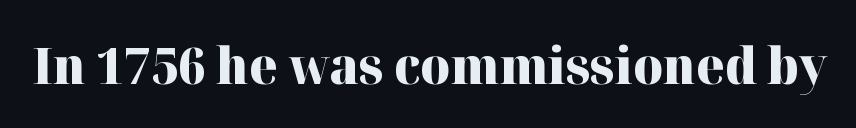
Q: Is the text bold? A: Yes.
Q: Is the text italic (slanted)? A: No, it is upright.
Q: Is the typeface a serif or a sans-serif typeface? A: Serif.
Q: Is the text underlined? A: No.
Q: Is the spacing between letters normal or unusually wide? A: Normal.
Q: Width (condensed, normal, or wide)? A: Normal.
Q: Stroke contrast? A: High.
Q: x-height? A: Medium.
Q: Monospaced? A: No.
